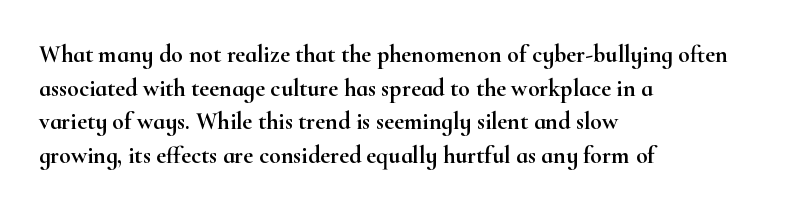
Leading matches the norm, producing a regular column. Every stem runs plumb, perpendicular to the baseline. Underline: absent. In CSS terms this would be text-align: left. Here the glyphs are tracked normally, forming tight word shapes.
